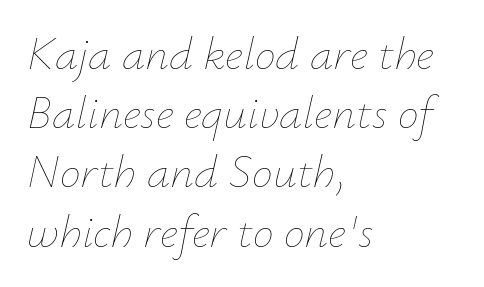
{"italic": "yes", "lean": "right", "slant_degrees": 12, "bold": "no", "weight": "thin", "width": "normal", "stroke_contrast": "low", "x_height": "small", "monospaced": "no", "underline": "no", "align": "left", "line_spacing": "normal", "line_spacing_ratio": 1.26, "letter_spacing": "normal", "letter_spacing_em": 0.0, "glyph_px": 47}
